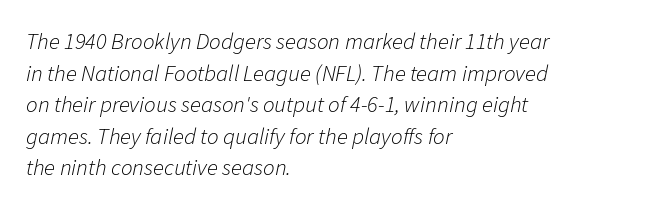
{"italic": "yes", "lean": "right", "slant_degrees": 11, "bold": "no", "underline": "no", "align": "left", "line_spacing": "normal", "line_spacing_ratio": 1.37, "letter_spacing": "normal", "letter_spacing_em": 0.0, "glyph_px": 23}
